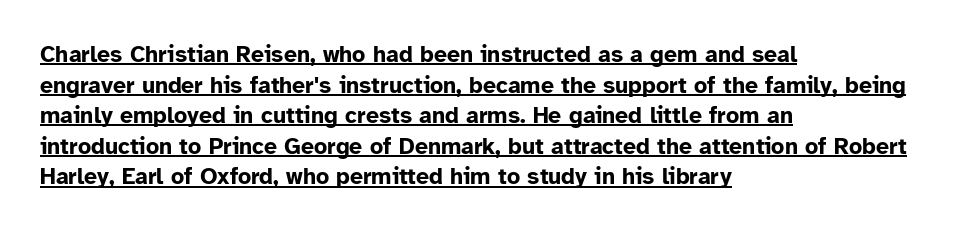
Q: Is the text bold? A: Yes.
Q: Is the text italic (slanted)? A: No, it is upright.
Q: Is the text underlined? A: Yes.
Q: How is the paragraph aligned? A: Left-aligned.
Q: Is the spacing between letters normal or unusually wide? A: Normal.
Q: Is the spacing between lines tight, normal or loose? A: Normal.
